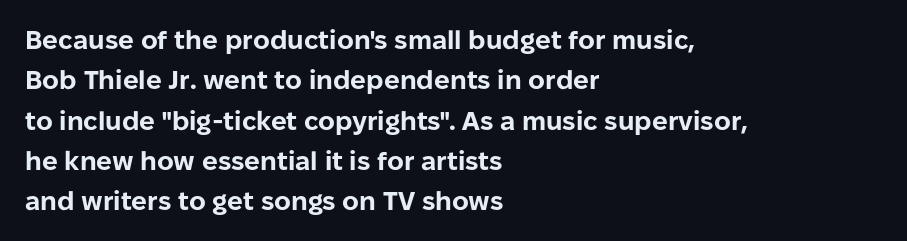
Q: Is the text bold? A: Yes.
Q: Is the text italic (slanted)? A: No, it is upright.
Q: Is the text underlined? A: No.
Q: How is the paragraph aligned? A: Left-aligned.
Q: Is the spacing between letters normal or unusually wide? A: Normal.
Q: Is the spacing between lines tight, normal or loose? A: Normal.
